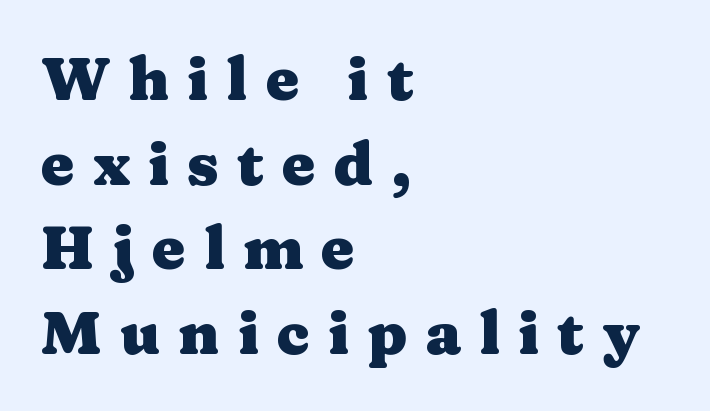
The image shows 60 px heavy, wide serif type, upright; set left-aligned, normal line spacing (1.41x), unusually wide letter spacing (+0.3 em), not underlined; medium stroke contrast and a medium x-height.
